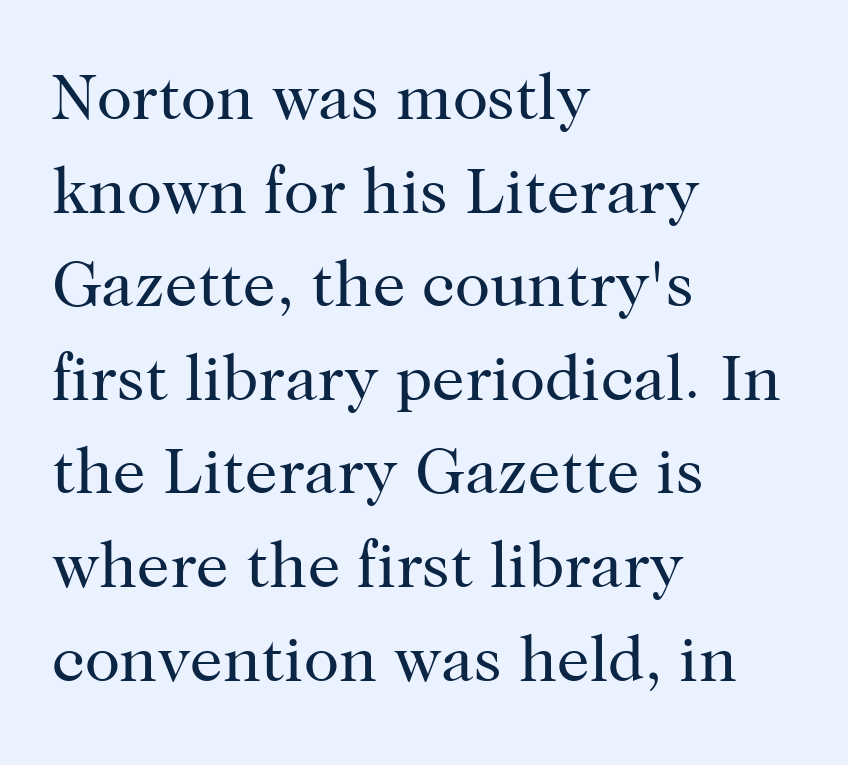
Q: Is the text bold? A: No.
Q: Is the text italic (slanted)? A: No, it is upright.
Q: Is the typeface a serif or a sans-serif typeface? A: Serif.
Q: Is the text underlined? A: No.
Q: How is the paragraph aligned? A: Left-aligned.
Q: Is the spacing between letters normal or unusually wide? A: Normal.
Q: Is the spacing between lines tight, normal or loose? A: Normal.
Q: Width (condensed, normal, or wide)? A: Normal.
Q: Stroke contrast? A: High.
Q: x-height? A: Medium.
Q: Monospaced? A: No.
